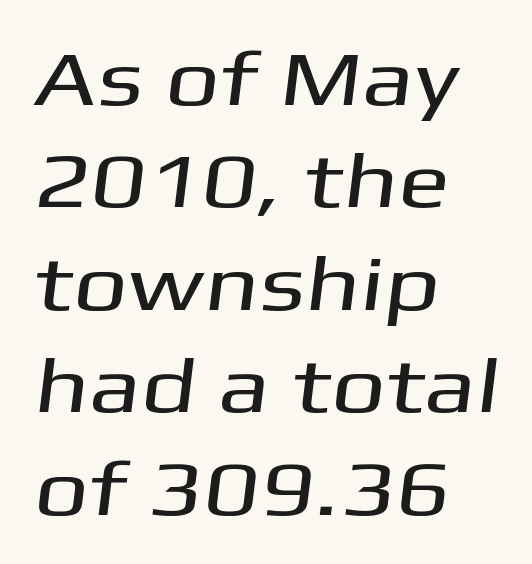
A typesetter would call this leading conventional body-copy spacing. A typesetter would call this proportional, since set widths differ per character. Regarding serifs, this sample does without them. Here the glyphs are tracked normally, forming tight word shapes. The text block is weighted toward the left margin, trailing off unevenly rightward.
